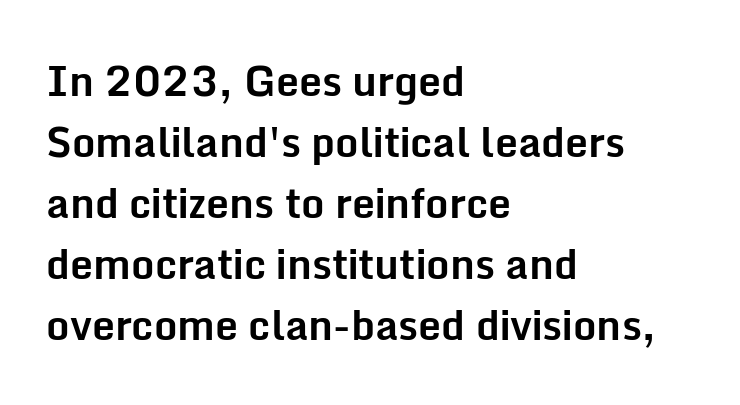
Only glyphs here, with clear space below each row. Baseline-to-baseline distance is the conventional proportion of letter height. This sample uses a sans-serif face. How heavy is the stroke? Heavy — this is a bold. Think of a printed novel: that variable character pitch is what you see here.
